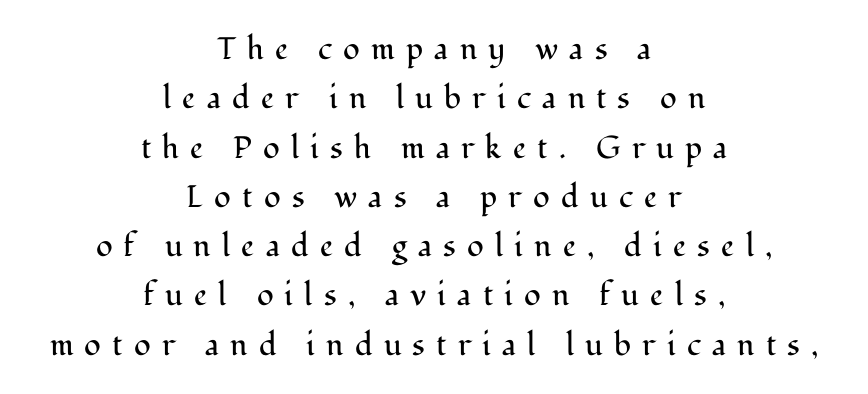
{"serif": "yes", "italic": "no", "bold": "no", "weight": "regular", "width": "normal", "stroke_contrast": "medium", "x_height": "medium", "monospaced": "no", "underline": "no", "align": "center", "line_spacing": "normal", "line_spacing_ratio": 1.59, "letter_spacing": "wide", "letter_spacing_em": 0.36, "glyph_px": 31}
